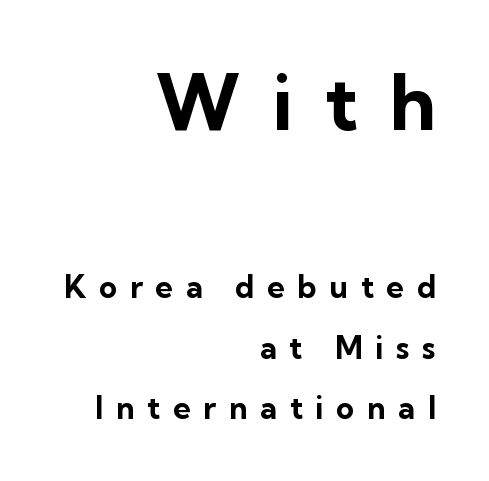
{"serif": "no", "italic": "no", "bold": "yes", "weight": "bold", "width": "normal", "stroke_contrast": "low", "x_height": "medium", "monospaced": "no", "underline": "no", "align": "right", "line_spacing": "loose", "line_spacing_ratio": 1.95, "letter_spacing": "wide", "letter_spacing_em": 0.41, "larger_block": "first", "size_ratio": 2.52, "glyph_px": 78}
